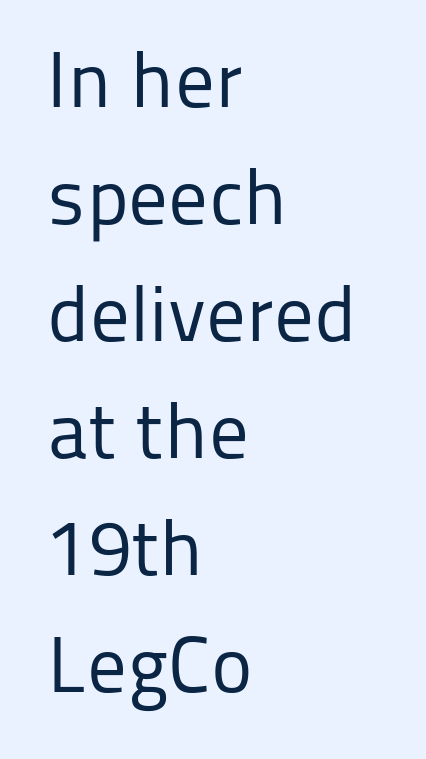
The image shows 79 px regular-weight sans-serif type, upright; set left-aligned, normal line spacing (1.48x), normal letter spacing, not underlined; low stroke contrast and a medium x-height.
